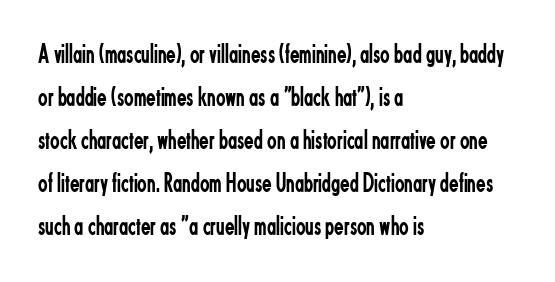
The image shows 28 px regular-weight, condensed sans-serif type, upright; set left-aligned, normal line spacing (1.54x), normal letter spacing, not underlined; low stroke contrast and a small x-height.
